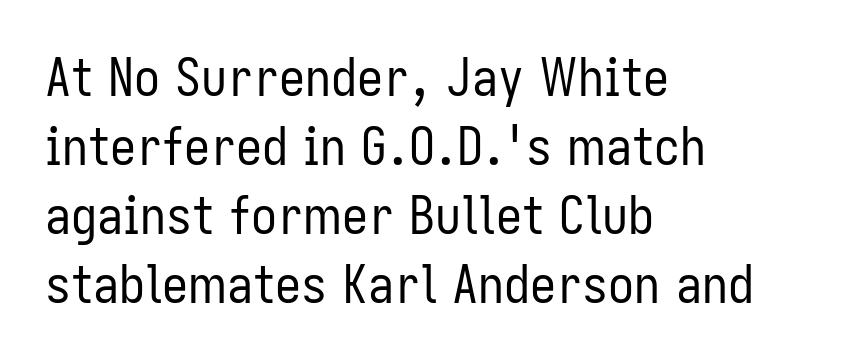
{"serif": "no", "italic": "no", "bold": "no", "weight": "regular", "width": "condensed", "stroke_contrast": "low", "x_height": "medium", "monospaced": "no", "underline": "no", "align": "left", "line_spacing": "normal", "line_spacing_ratio": 1.33, "letter_spacing": "normal", "letter_spacing_em": 0.0, "glyph_px": 52}
